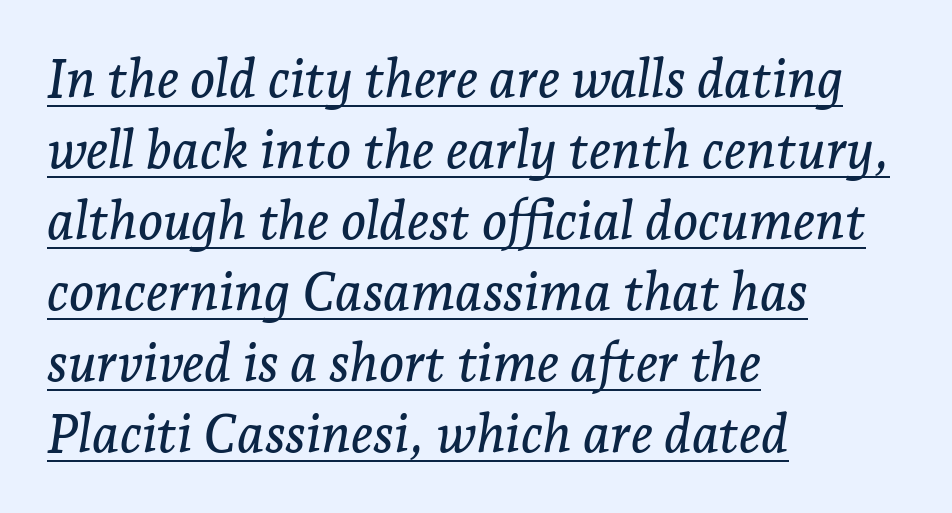
A typesetter would call this leading conventional body-copy spacing. Character widths vary here, with narrow letters taking less room than wide ones. Quick note: underline on. Notice how the passage keeps a crisp vertical edge on the left only.
